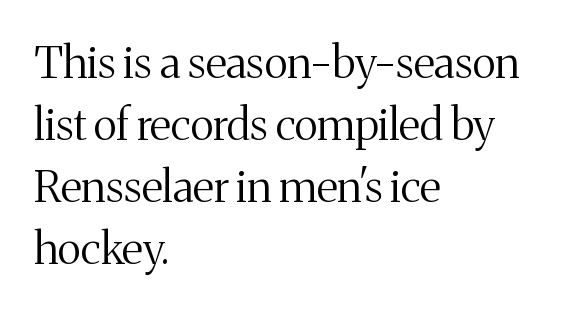
Q: Is the text bold? A: No.
Q: Is the text italic (slanted)? A: No, it is upright.
Q: Is the typeface a serif or a sans-serif typeface? A: Serif.
Q: Is the text underlined? A: No.
Q: How is the paragraph aligned? A: Left-aligned.
Q: Is the spacing between letters normal or unusually wide? A: Normal.
Q: Is the spacing between lines tight, normal or loose? A: Normal.
Q: Width (condensed, normal, or wide)? A: Normal.
Q: Stroke contrast? A: Medium.
Q: x-height? A: Medium.
Q: Monospaced? A: No.
